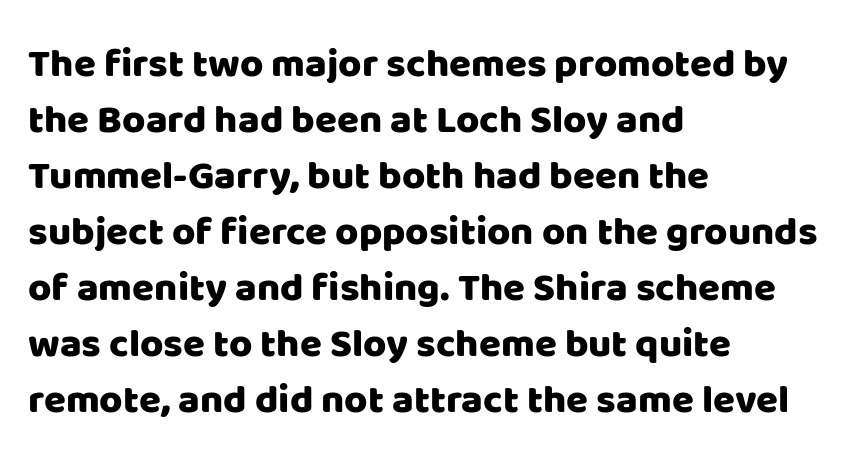
Q: Is the text italic (slanted)? A: No, it is upright.
Q: Is the typeface a serif or a sans-serif typeface? A: Sans-serif.
Q: Is the text underlined? A: No.
Q: How is the paragraph aligned? A: Left-aligned.
Q: Is the spacing between letters normal or unusually wide? A: Normal.
Q: Is the spacing between lines tight, normal or loose? A: Normal.
Q: Width (condensed, normal, or wide)? A: Normal.
Q: Stroke contrast? A: Low.
Q: x-height? A: Large.
Q: Monospaced? A: No.
